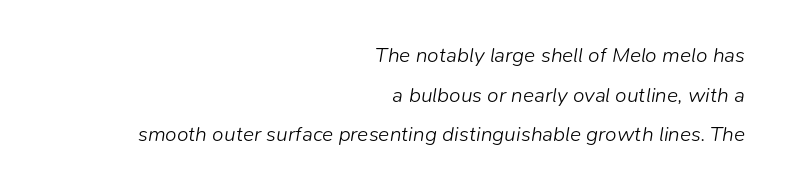
Q: Is the text bold? A: No.
Q: Is the text italic (slanted)? A: Yes, it leans right by about 9 degrees.
Q: Is the text underlined? A: No.
Q: How is the paragraph aligned? A: Right-aligned.
Q: Is the spacing between letters normal or unusually wide? A: Normal.
